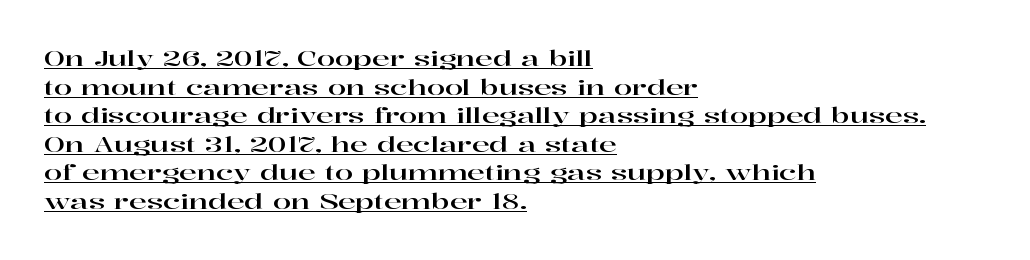
Q: Is the text italic (slanted)? A: No, it is upright.
Q: Is the text underlined? A: Yes.
Q: How is the paragraph aligned? A: Left-aligned.
Q: Is the spacing between letters normal or unusually wide? A: Normal.
Q: Is the spacing between lines tight, normal or loose? A: Normal.
